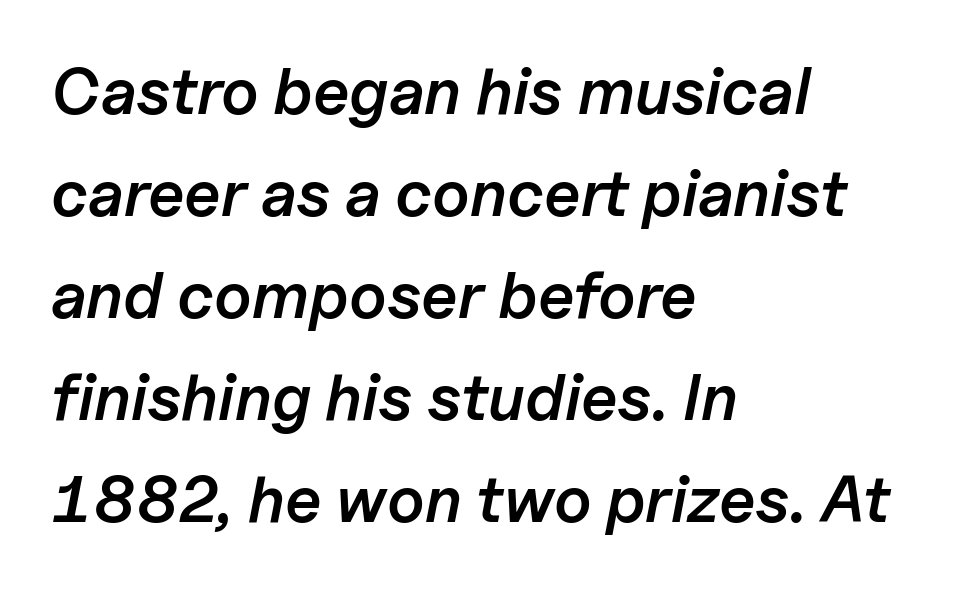
The image shows 65 px semibold type, italic (leaning right); set left-aligned, normal line spacing (1.57x), normal letter spacing, not underlined; low stroke contrast and a medium x-height.
